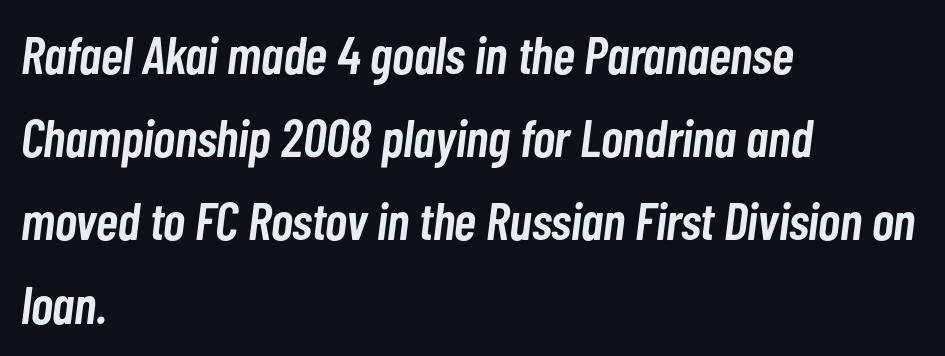
{"italic": "yes", "lean": "right", "slant_degrees": 7, "bold": "semi", "weight": "semibold", "width": "condensed", "stroke_contrast": "low", "x_height": "medium", "monospaced": "no", "underline": "no", "align": "left", "line_spacing": "normal", "line_spacing_ratio": 1.57, "letter_spacing": "normal", "letter_spacing_em": 0.0, "glyph_px": 53}
